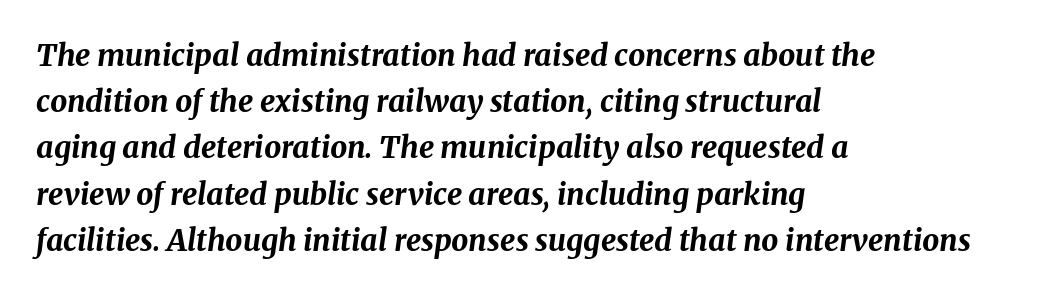
{"italic": "yes", "lean": "right", "slant_degrees": 8, "bold": "yes", "weight": "bold", "width": "normal", "stroke_contrast": "medium", "x_height": "medium", "monospaced": "no", "underline": "no", "align": "left", "line_spacing": "normal", "line_spacing_ratio": 1.54, "letter_spacing": "normal", "letter_spacing_em": 0.0, "glyph_px": 30}
